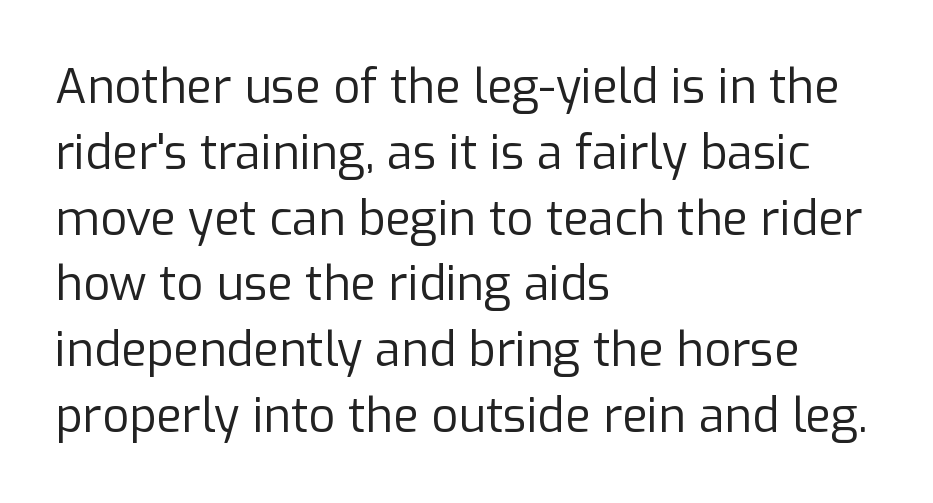
The designer went with a sans here, leaving each stem footless. Characters follow at the spacing the type designer built in. Rows of type keep a routine distance in the vertical direction. A quiet, ordinary-to-light weight characterises the typeface. Italic? Not at all — the glyphs are vertical.
